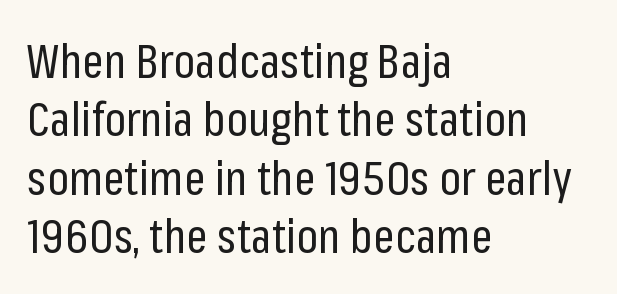
The image shows 47 px regular-weight, condensed sans-serif type, upright; set left-aligned, line spacing 1.24x, normal letter spacing, not underlined; low stroke contrast and a medium x-height.
